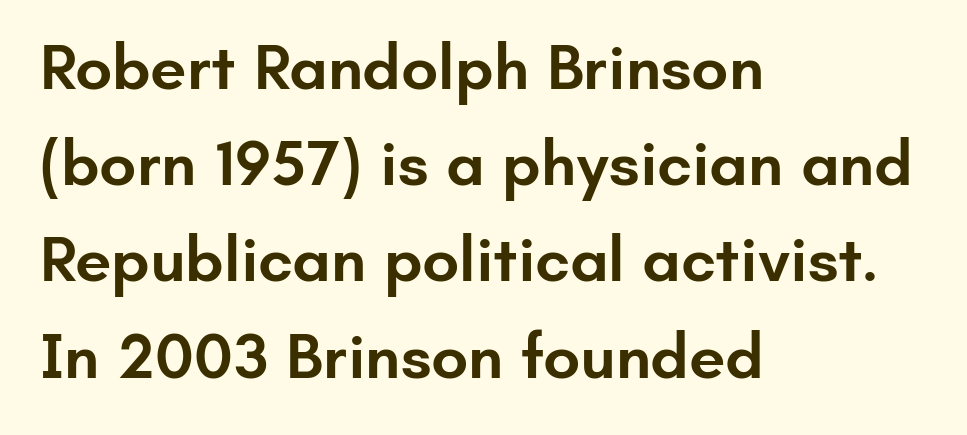
The image shows 65 px semibold sans-serif type, upright; set left-aligned, normal line spacing (1.48x), normal letter spacing, not underlined; low stroke contrast and a small x-height.
